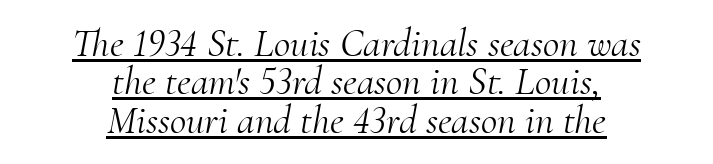
{"serif": "yes", "italic": "yes", "lean": "right", "slant_degrees": 10, "bold": "no", "weight": "light", "width": "normal", "stroke_contrast": "medium", "x_height": "small", "monospaced": "no", "underline": "yes", "align": "center", "line_spacing": "tight", "line_spacing_ratio": 0.96, "letter_spacing": "normal", "letter_spacing_em": 0.0, "glyph_px": 40}
